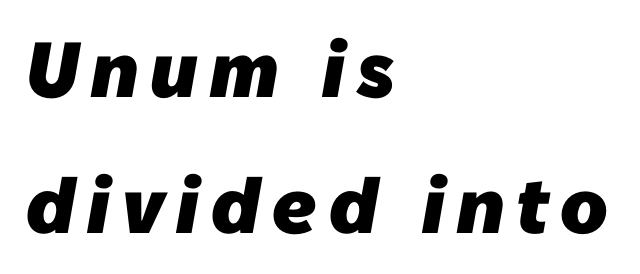
Q: Is the text bold? A: Yes.
Q: Is the typeface a serif or a sans-serif typeface? A: Sans-serif.
Q: Is the text underlined? A: No.
Q: How is the paragraph aligned? A: Left-aligned.
Q: Width (condensed, normal, or wide)? A: Normal.
Q: Stroke contrast? A: Low.
Q: x-height? A: Medium.
Q: Monospaced? A: No.
